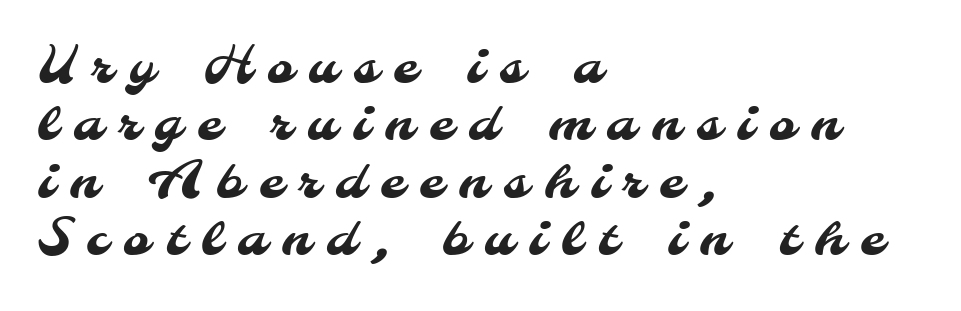
{"serif": "no", "width": "normal", "stroke_contrast": "medium", "x_height": "small", "monospaced": "no", "underline": "no", "align": "left", "line_spacing": "tight", "line_spacing_ratio": 1.15, "letter_spacing": "wide", "letter_spacing_em": 0.32, "glyph_px": 50}
